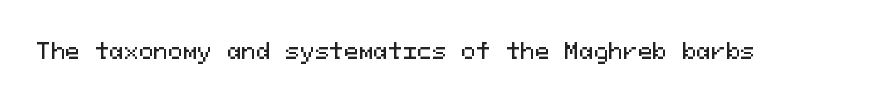
The image shows 22 px text type, upright; set normal letter spacing, not underlined.
